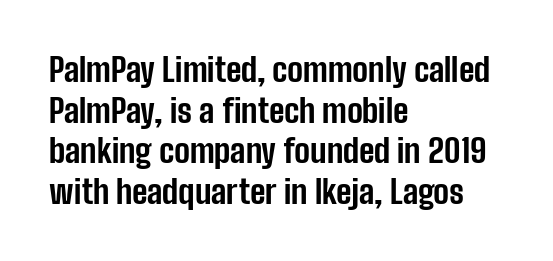
Clear beneath every line of the passage. The characters look thick and weighty, a clear bold. This rendering leaves character spacing at its baseline value. Does the lettering tilt? It doesn't — this is upright. What kind of face is this? One without serifs — a sans. Layout note: lines flush left.
